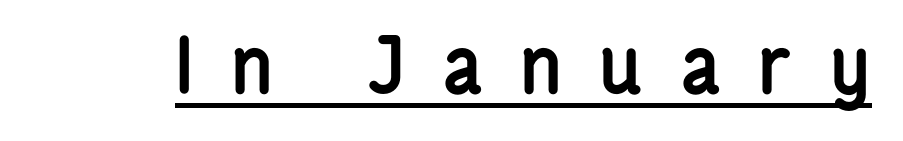
This is heavy type, rendered in bold. You can tell it's not italic because the verticals are truly vertical. Serifs: no, the terminals of the letterforms are clean. Compared with undecorated copy, this sample adds a rule below the words.
